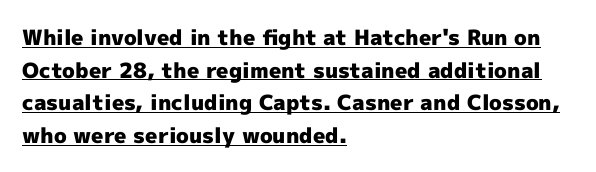
These lines keep a tight, regular rhythm from letter to letter. Typeset ragged right — the left edge is the straight one. Typesetter's note: full bold, strokes at maximum text heaviness. The letters stand upright; this is a roman face.
